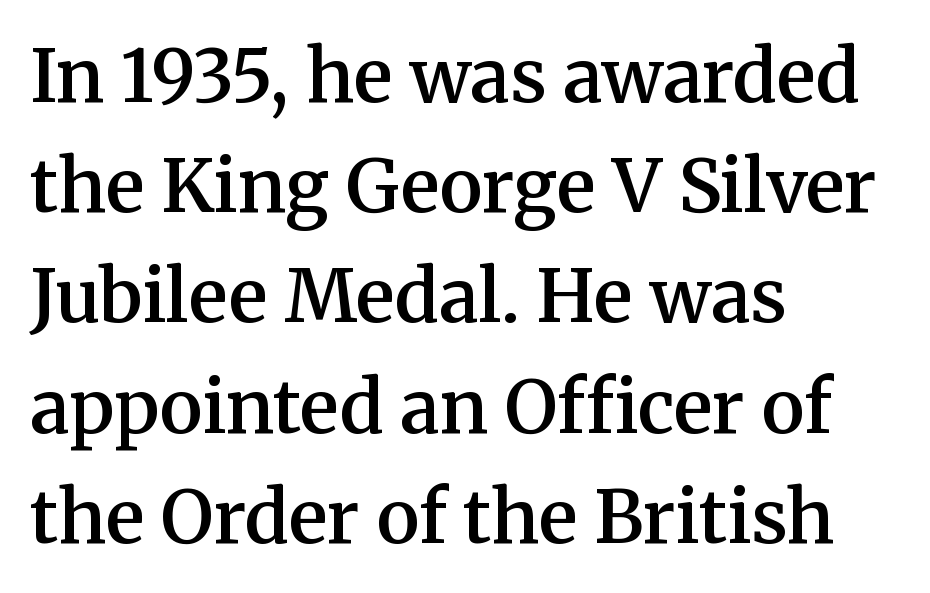
{"serif": "yes", "italic": "no", "bold": "semi", "weight": "semibold", "width": "normal", "stroke_contrast": "medium", "x_height": "medium", "monospaced": "no", "underline": "no", "align": "left", "line_spacing": "normal", "line_spacing_ratio": 1.51, "letter_spacing": "normal", "letter_spacing_em": 0.0, "glyph_px": 73}
